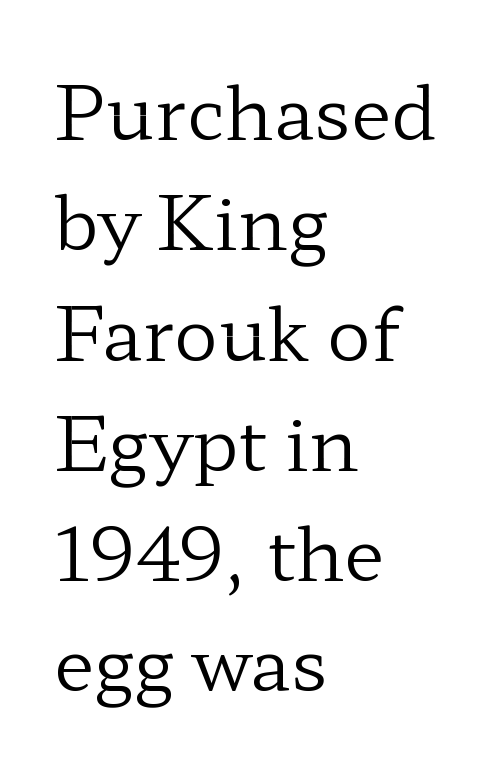
Q: Is the text bold? A: No.
Q: Is the text italic (slanted)? A: No, it is upright.
Q: Is the typeface a serif or a sans-serif typeface? A: Serif.
Q: Is the text underlined? A: No.
Q: How is the paragraph aligned? A: Left-aligned.
Q: Is the spacing between letters normal or unusually wide? A: Normal.
Q: Is the spacing between lines tight, normal or loose? A: Normal.
Q: Width (condensed, normal, or wide)? A: Wide.
Q: Stroke contrast? A: Low.
Q: x-height? A: Medium.
Q: Monospaced? A: No.
